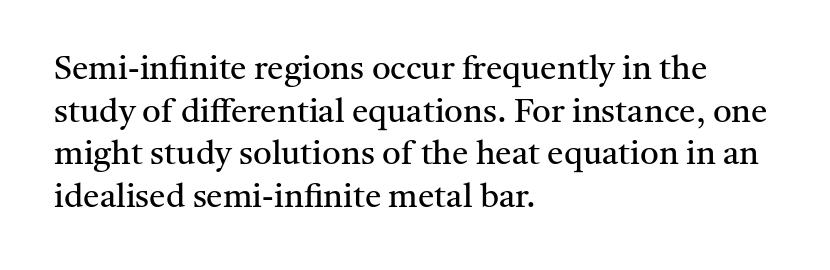
Q: Is the text bold? A: No.
Q: Is the text italic (slanted)? A: No, it is upright.
Q: Is the typeface a serif or a sans-serif typeface? A: Serif.
Q: Is the text underlined? A: No.
Q: How is the paragraph aligned? A: Left-aligned.
Q: Is the spacing between letters normal or unusually wide? A: Normal.
Q: Is the spacing between lines tight, normal or loose? A: Normal.
Q: Width (condensed, normal, or wide)? A: Normal.
Q: Stroke contrast? A: Medium.
Q: x-height? A: Medium.
Q: Monospaced? A: No.
